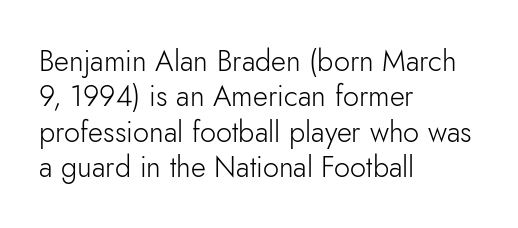
The image shows 29 px light sans-serif type, upright; set left-aligned, line spacing 1.22x, normal letter spacing, not underlined; low stroke contrast and a small x-height.
